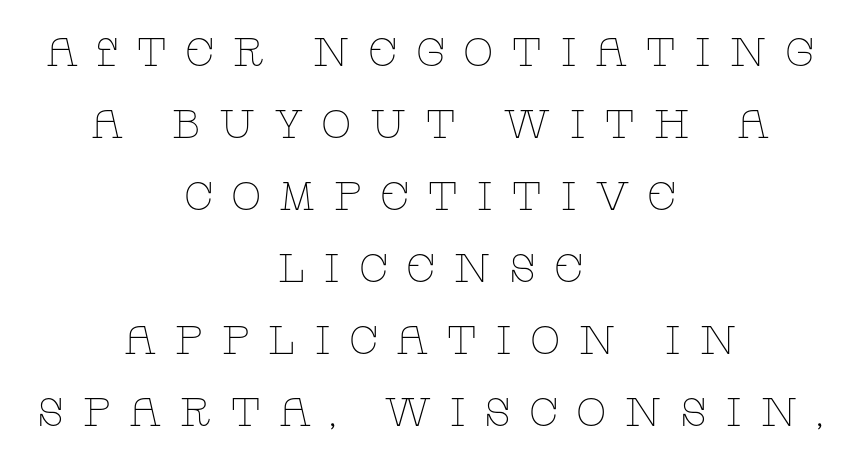
The image shows 40 px thin, wide serif type, upright; set centered, line spacing 1.8x, unusually wide letter spacing (+0.44 em), not underlined; low stroke contrast and a large x-height.
